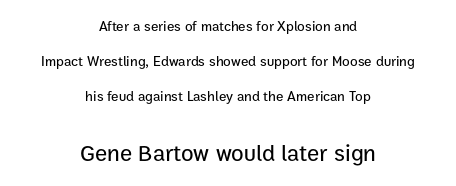
Q: Is the text italic (slanted)? A: No, it is upright.
Q: Is the text underlined? A: No.
Q: How is the paragraph aligned? A: Centered.
Q: Is the spacing between letters normal or unusually wide? A: Normal.
Q: Is the spacing between lines tight, normal or loose? A: Loose.
Q: Which block of text is set in a larger size, the first (top) or the second (bottom)? A: The second (bottom) one.
